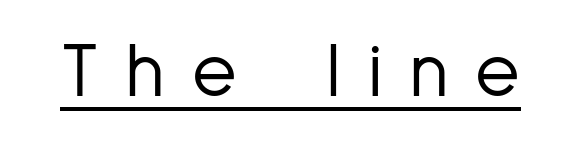
{"serif": "no", "italic": "no", "bold": "no", "weight": "light", "width": "condensed", "stroke_contrast": "low", "x_height": "medium", "monospaced": "no", "underline": "yes", "letter_spacing": "wide", "letter_spacing_em": 0.36, "glyph_px": 77}
